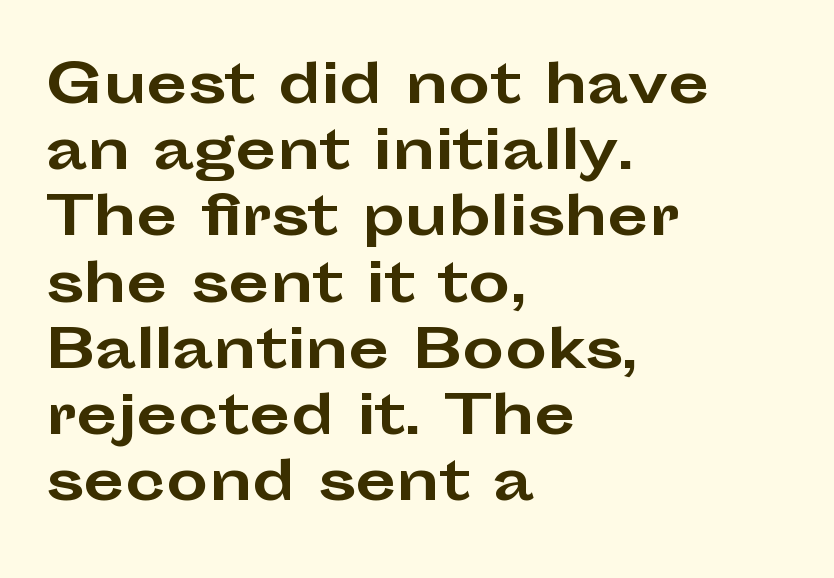
Q: Is the text bold? A: Yes.
Q: Is the text italic (slanted)? A: No, it is upright.
Q: Is the typeface a serif or a sans-serif typeface? A: Sans-serif.
Q: Is the text underlined? A: No.
Q: How is the paragraph aligned? A: Left-aligned.
Q: Is the spacing between letters normal or unusually wide? A: Normal.
Q: Is the spacing between lines tight, normal or loose? A: Normal.
Q: Width (condensed, normal, or wide)? A: Wide.
Q: Stroke contrast? A: Low.
Q: x-height? A: Medium.
Q: Monospaced? A: No.
